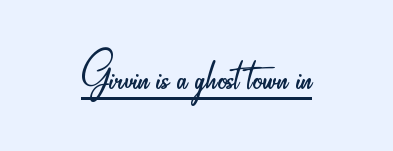
{"serif": "no", "bold": "no", "weight": "light", "width": "condensed", "stroke_contrast": "low", "x_height": "small", "monospaced": "no", "underline": "yes", "letter_spacing": "normal", "letter_spacing_em": 0.0, "glyph_px": 62}
